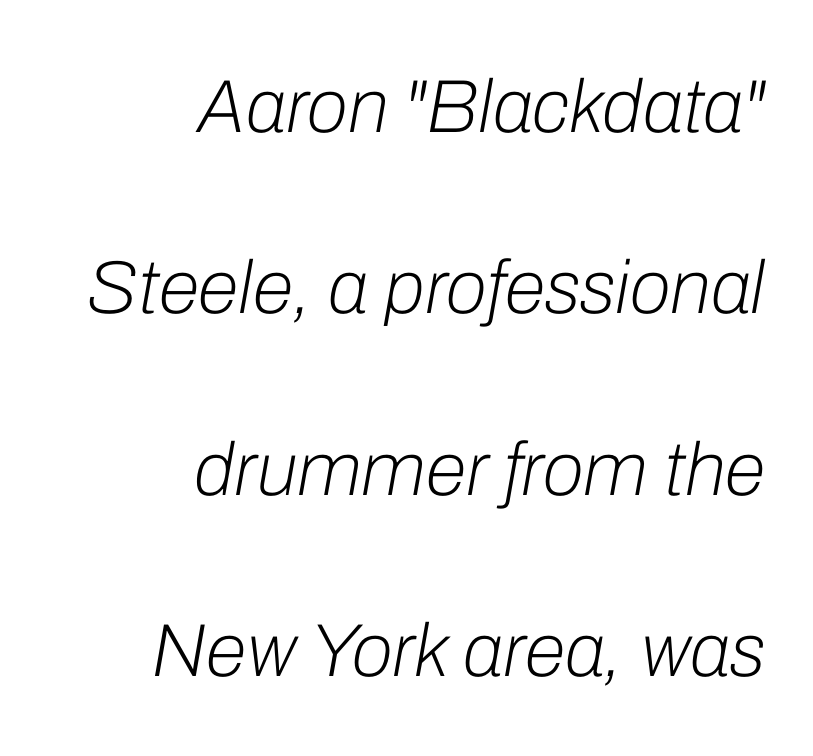
The image shows 75 px light type, italic (leaning right); set right-aligned, loose line spacing (2.42x), normal letter spacing, not underlined; low stroke contrast and a medium x-height.
